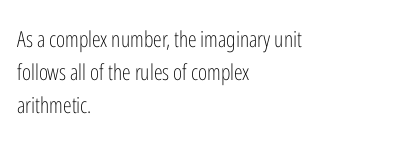
{"italic": "no", "bold": "no", "underline": "no", "align": "left", "line_spacing": "normal", "line_spacing_ratio": 1.49, "letter_spacing": "normal", "letter_spacing_em": 0.0, "glyph_px": 22}
